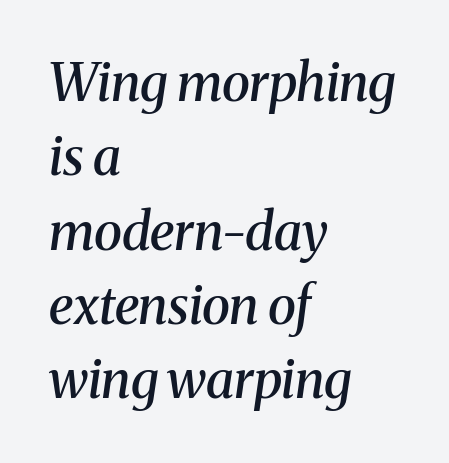
Q: Is the text bold? A: Semi-bold.
Q: Is the text italic (slanted)? A: Yes, it leans right by about 8 degrees.
Q: Is the typeface a serif or a sans-serif typeface? A: Serif.
Q: Is the text underlined? A: No.
Q: How is the paragraph aligned? A: Left-aligned.
Q: Is the spacing between letters normal or unusually wide? A: Normal.
Q: Is the spacing between lines tight, normal or loose? A: Normal.
Q: Width (condensed, normal, or wide)? A: Normal.
Q: Stroke contrast? A: Medium.
Q: x-height? A: Medium.
Q: Monospaced? A: No.
